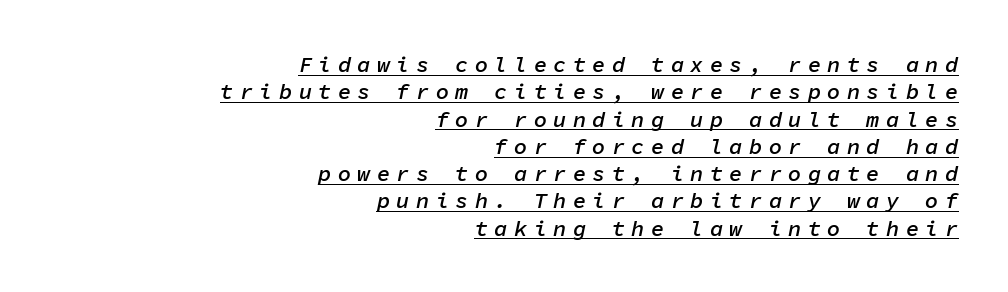
Q: Is the text bold? A: Semi-bold.
Q: Is the text italic (slanted)? A: Yes, it leans right by about 11 degrees.
Q: Is the text underlined? A: Yes.
Q: How is the paragraph aligned? A: Right-aligned.
Q: Is the spacing between letters normal or unusually wide? A: Unusually wide.
